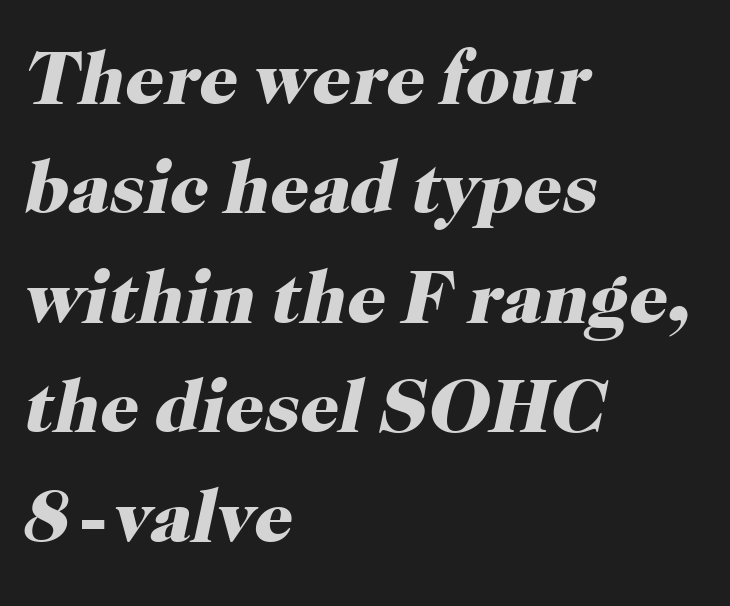
{"serif": "yes", "italic": "yes", "lean": "right", "slant_degrees": 12, "bold": "yes", "weight": "heavy", "width": "normal", "stroke_contrast": "high", "x_height": "medium", "monospaced": "no", "underline": "no", "align": "left", "line_spacing": "normal", "line_spacing_ratio": 1.44, "letter_spacing": "normal", "letter_spacing_em": 0.0, "glyph_px": 76}
